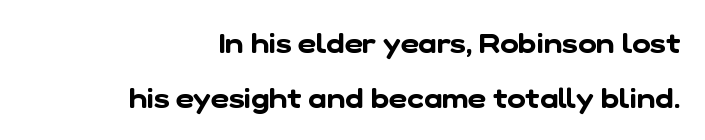
{"serif": "no", "width": "normal", "stroke_contrast": "low", "x_height": "medium", "monospaced": "no", "underline": "no", "align": "right", "line_spacing": "loose", "line_spacing_ratio": 1.95, "letter_spacing": "normal", "letter_spacing_em": 0.0, "glyph_px": 28}
